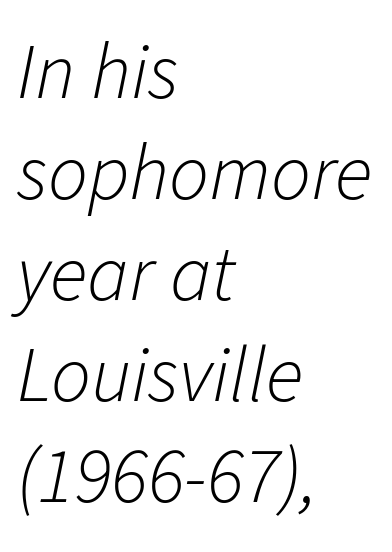
The type is set solid horizontally, with unmodified tracking. You could not count columns in this text — the font is proportionally spaced. These lines stack with their left ends in a neat column. These glyphs show unthickened strokes, regular width or finer. Quick note: interline space is typical. Nobody drew a line under any word here.
